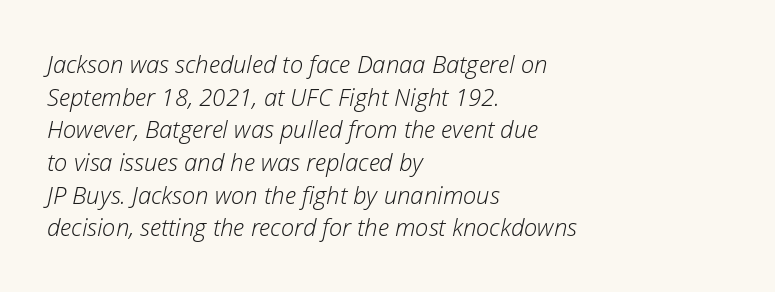
The glyphs are unaccompanied by any horizontal stroke below them. Leading: standard. The typeface has the unassuming heft of standard copy or less. These lines stack with their left ends in a neat column.
